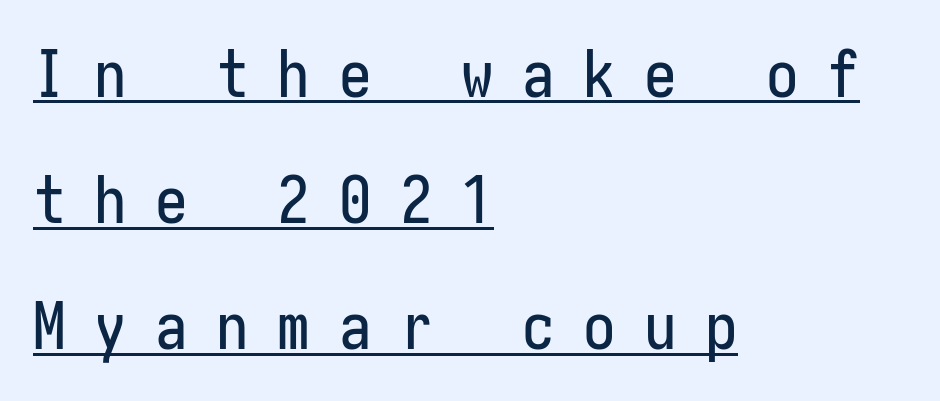
{"serif": "no", "italic": "no", "width": "condensed", "stroke_contrast": "low", "x_height": "medium", "underline": "yes", "align": "left", "line_spacing": "loose", "line_spacing_ratio": 1.94, "letter_spacing": "wide", "letter_spacing_em": 0.44, "glyph_px": 65}
